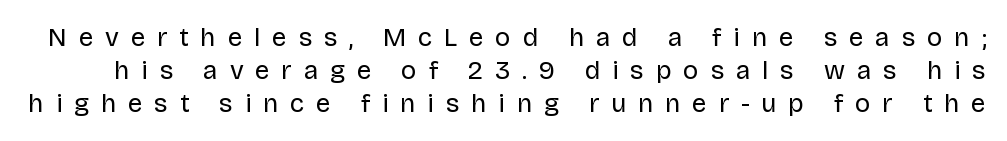
Q: Is the text bold? A: No.
Q: Is the text italic (slanted)? A: No, it is upright.
Q: Is the text underlined? A: No.
Q: Is the spacing between letters normal or unusually wide? A: Unusually wide.
Q: Is the spacing between lines tight, normal or loose? A: Normal.
